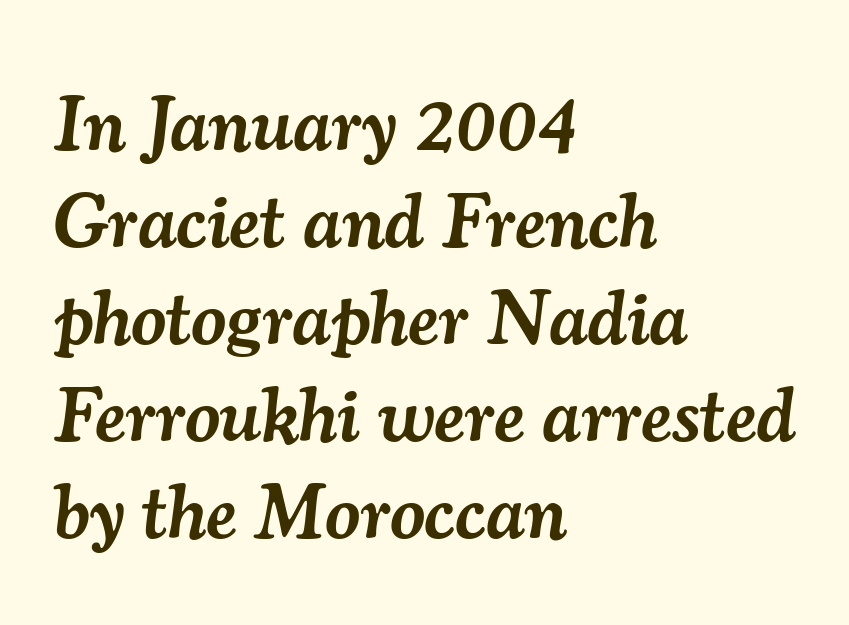
Q: Is the text bold? A: Semi-bold.
Q: Is the text italic (slanted)? A: Yes, it leans right by about 7 degrees.
Q: Is the typeface a serif or a sans-serif typeface? A: Serif.
Q: Is the text underlined? A: No.
Q: How is the paragraph aligned? A: Left-aligned.
Q: Is the spacing between letters normal or unusually wide? A: Normal.
Q: Is the spacing between lines tight, normal or loose? A: Normal.
Q: Width (condensed, normal, or wide)? A: Normal.
Q: Stroke contrast? A: Medium.
Q: x-height? A: Small.
Q: Monospaced? A: No.
